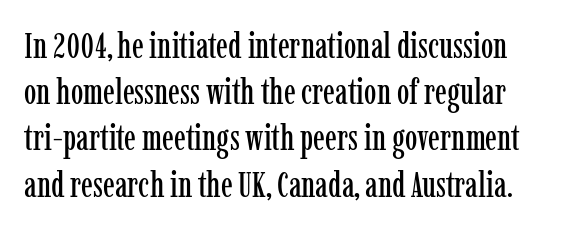
{"serif": "yes", "italic": "no", "width": "condensed", "stroke_contrast": "low", "x_height": "medium", "monospaced": "no", "underline": "no", "line_spacing": "normal", "line_spacing_ratio": 1.32, "letter_spacing": "normal", "letter_spacing_em": 0.0, "glyph_px": 35}
